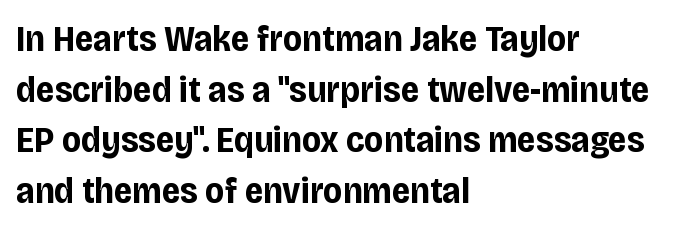
Q: Is the text bold? A: Yes.
Q: Is the text italic (slanted)? A: No, it is upright.
Q: Is the typeface a serif or a sans-serif typeface? A: Sans-serif.
Q: Is the text underlined? A: No.
Q: How is the paragraph aligned? A: Left-aligned.
Q: Is the spacing between letters normal or unusually wide? A: Normal.
Q: Is the spacing between lines tight, normal or loose? A: Normal.
Q: Width (condensed, normal, or wide)? A: Condensed.
Q: Stroke contrast? A: Low.
Q: x-height? A: Large.
Q: Monospaced? A: No.
